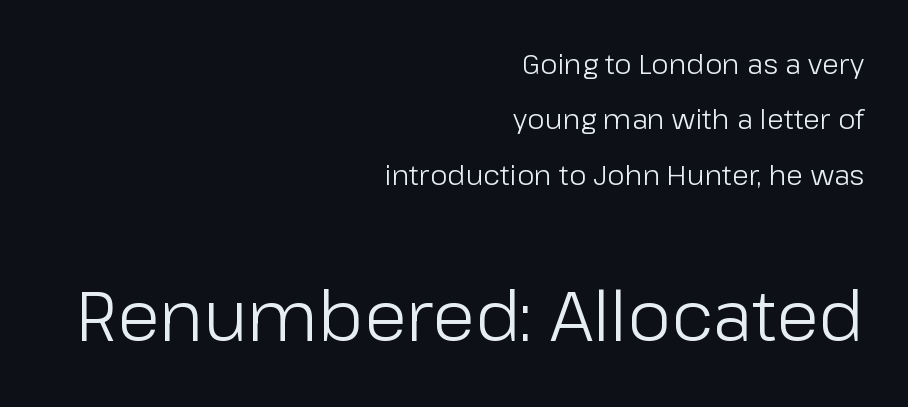
{"serif": "no", "italic": "no", "bold": "no", "weight": "light", "width": "normal", "stroke_contrast": "low", "x_height": "medium", "monospaced": "no", "underline": "no", "align": "right", "line_spacing": "loose", "line_spacing_ratio": 1.98, "letter_spacing": "normal", "letter_spacing_em": 0.0, "larger_block": "second", "size_ratio": 2.5, "glyph_px": 70}
